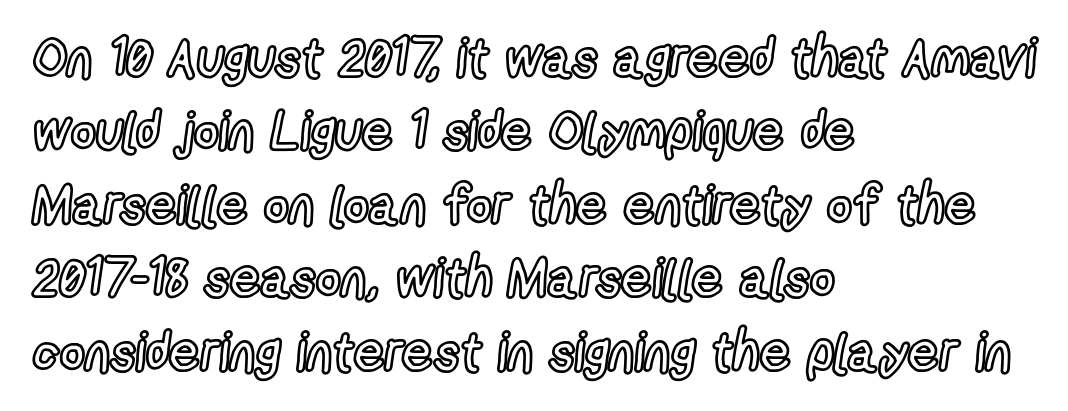
{"width": "condensed", "x_height": "medium", "monospaced": "no", "underline": "no", "align": "left", "line_spacing": "normal", "line_spacing_ratio": 1.36, "letter_spacing": "normal", "letter_spacing_em": 0.0, "glyph_px": 54}
